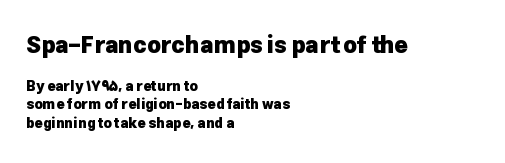
The image shows 23 px bold type, upright; set left-aligned, normal line spacing (1.3x), normal letter spacing, not underlined; the first (top) block is 1.64x larger.
